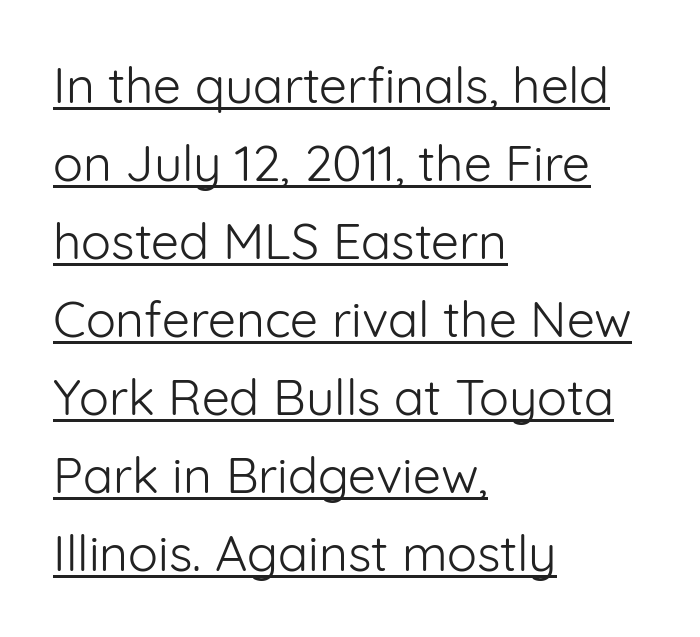
The image shows 50 px light sans-serif type, upright; set left-aligned, normal line spacing (1.56x), normal letter spacing, underlined; low stroke contrast and a medium x-height.
